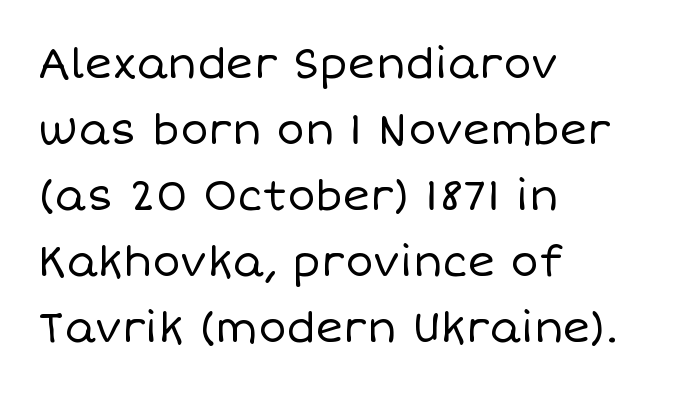
The image shows 42 px regular-weight type, upright; set left-aligned, normal line spacing (1.57x), normal letter spacing, not underlined; low stroke contrast and a large x-height.
